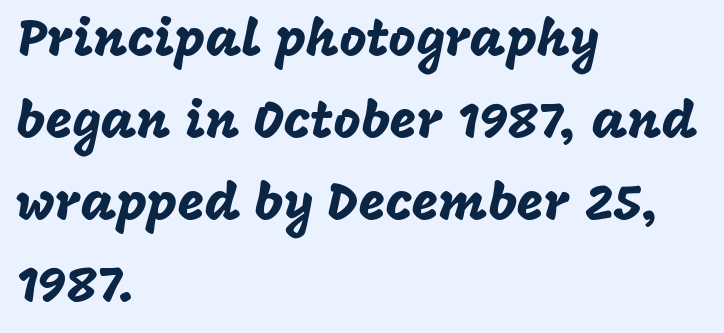
The image shows 52 px sans-serif type; set left-aligned, normal line spacing (1.58x), normal letter spacing, not underlined; low stroke contrast and a large x-height.
